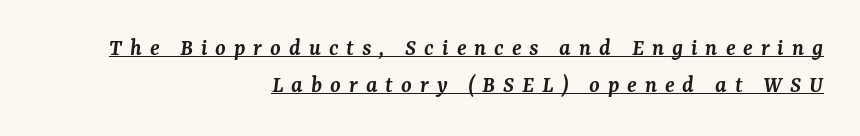
This rendering widens character spacing well past its baseline value. Summary of weight: moderately heavy, a semibold. Check the space under the baseline: a stroke is drawn there. Style check: oblique. Quick note: interline space is typical.
